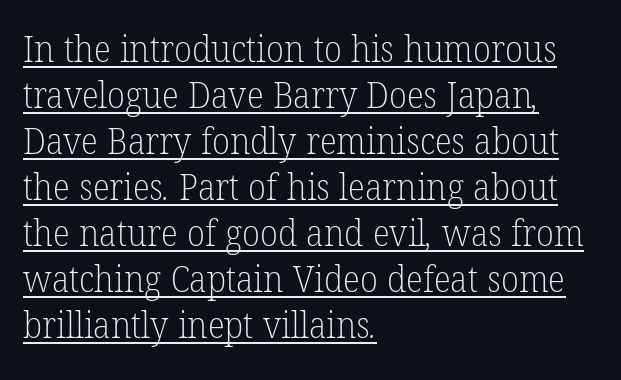
Looks like regular typesetting: each glyph gets only the width it needs. The designer went with a serif here, giving each stem small feet. Somebody hit Ctrl+U on this one — the words are underlined. Does extra space separate the letters? No, they use regular spacing. Short and long lines alike share a common starting point at left.
